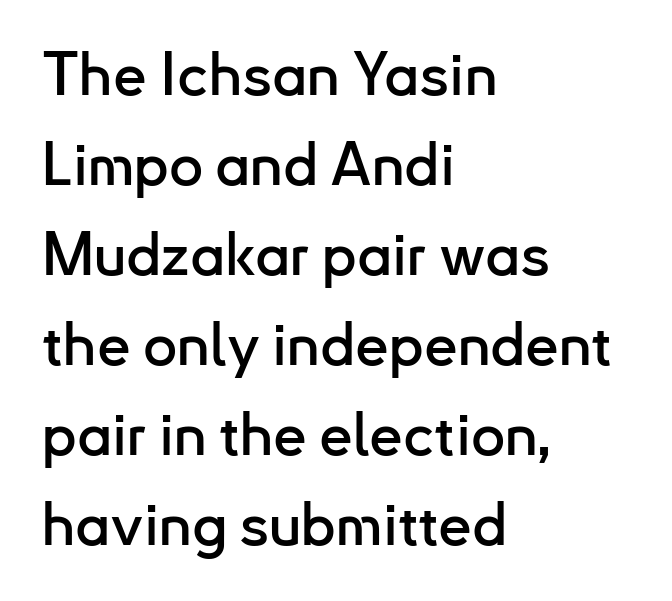
{"serif": "no", "italic": "no", "width": "normal", "stroke_contrast": "low", "x_height": "small", "monospaced": "no", "underline": "no", "align": "left", "line_spacing": "normal", "line_spacing_ratio": 1.5, "letter_spacing": "normal", "letter_spacing_em": 0.0, "glyph_px": 60}
